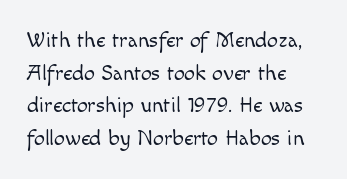
Q: Is the text bold? A: No.
Q: Is the text italic (slanted)? A: No, it is upright.
Q: Is the text underlined? A: No.
Q: How is the paragraph aligned? A: Left-aligned.
Q: Is the spacing between letters normal or unusually wide? A: Normal.
Q: Is the spacing between lines tight, normal or loose? A: Normal.
